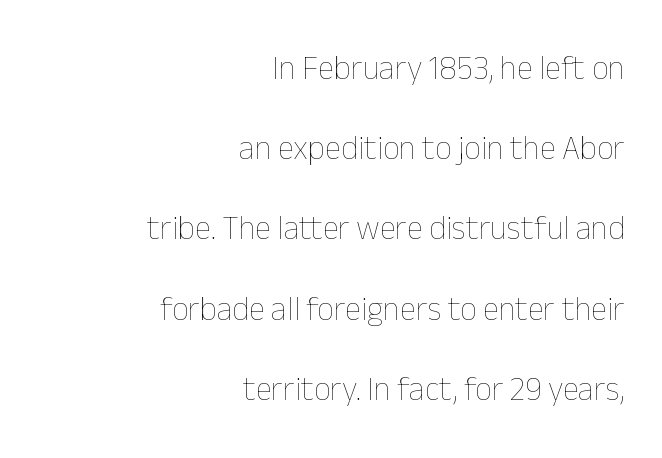
The image shows 33 px thin type, upright; set right-aligned, loose line spacing (2.43x), normal letter spacing, not underlined; low stroke contrast and a medium x-height.
